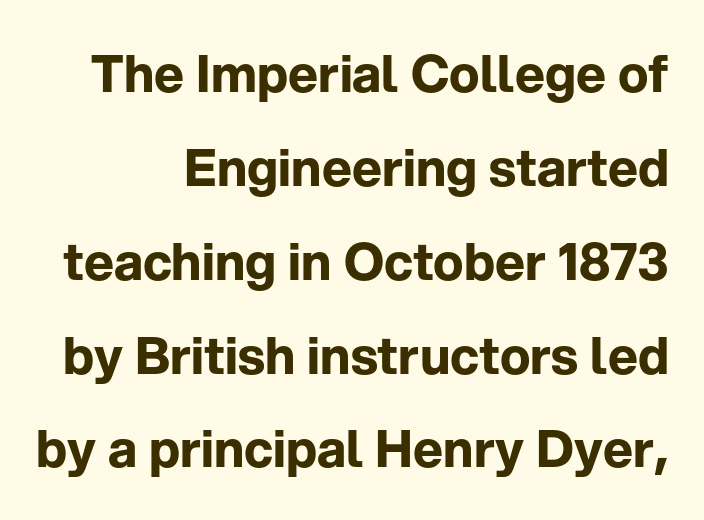
{"serif": "no", "italic": "no", "bold": "yes", "weight": "bold", "width": "normal", "stroke_contrast": "low", "x_height": "medium", "monospaced": "no", "underline": "no", "align": "right", "line_spacing_ratio": 1.84, "letter_spacing": "normal", "letter_spacing_em": 0.0, "glyph_px": 51}
